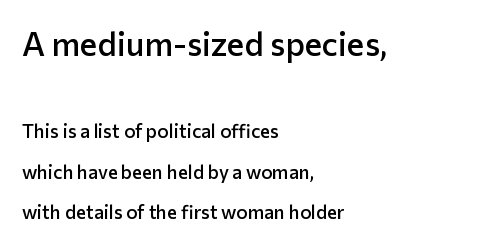
Q: Is the text bold? A: Semi-bold.
Q: Is the text italic (slanted)? A: No, it is upright.
Q: Is the typeface a serif or a sans-serif typeface? A: Sans-serif.
Q: Is the text underlined? A: No.
Q: How is the paragraph aligned? A: Left-aligned.
Q: Is the spacing between letters normal or unusually wide? A: Normal.
Q: Is the spacing between lines tight, normal or loose? A: Loose.
Q: Which block of text is set in a larger size, the first (top) or the second (bottom)? A: The first (top) one.
Q: Width (condensed, normal, or wide)? A: Normal.
Q: Stroke contrast? A: Low.
Q: x-height? A: Medium.
Q: Monospaced? A: No.
